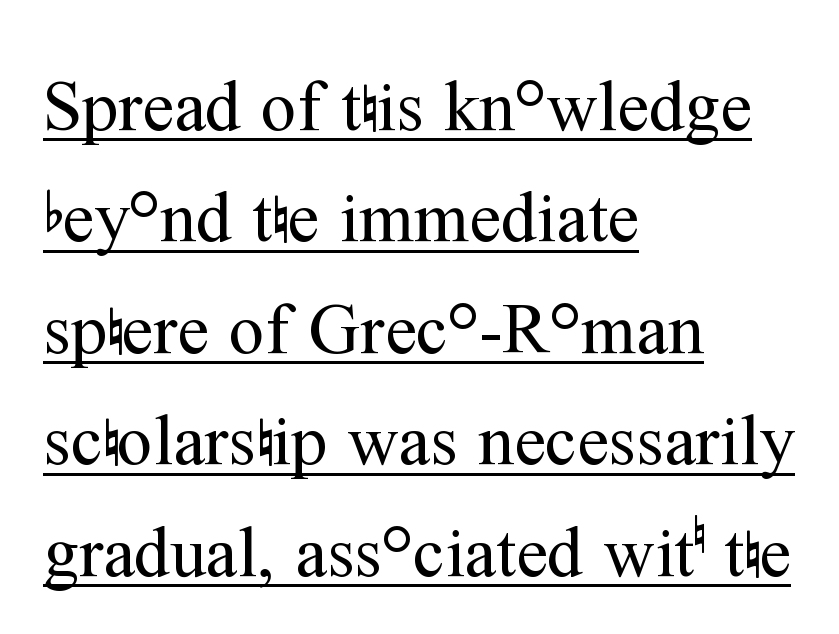
The image shows 71 px regular-weight serif type, upright; set left-aligned, normal line spacing (1.57x), normal letter spacing, underlined; medium stroke contrast and a medium x-height.
